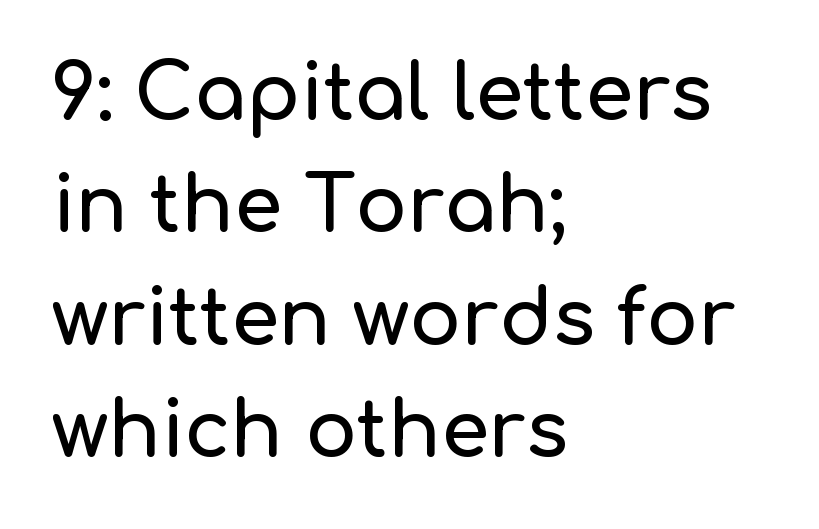
Q: Is the text italic (slanted)? A: No, it is upright.
Q: Is the typeface a serif or a sans-serif typeface? A: Sans-serif.
Q: Is the text underlined? A: No.
Q: How is the paragraph aligned? A: Left-aligned.
Q: Is the spacing between letters normal or unusually wide? A: Normal.
Q: Is the spacing between lines tight, normal or loose? A: Normal.
Q: Width (condensed, normal, or wide)? A: Normal.
Q: Stroke contrast? A: Low.
Q: x-height? A: Medium.
Q: Monospaced? A: No.
